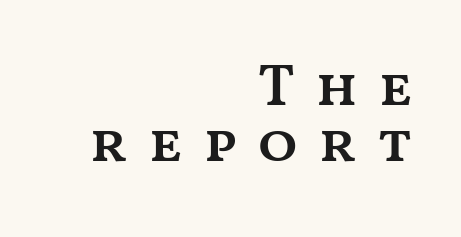
Q: Is the text bold? A: Semi-bold.
Q: Is the text italic (slanted)? A: No, it is upright.
Q: Is the text underlined? A: No.
Q: How is the paragraph aligned? A: Right-aligned.
Q: Is the spacing between letters normal or unusually wide? A: Unusually wide.
Q: Is the spacing between lines tight, normal or loose? A: Tight.
Q: Width (condensed, normal, or wide)? A: Wide.
Q: Stroke contrast? A: Medium.
Q: x-height? A: Medium.
Q: Monospaced? A: No.
